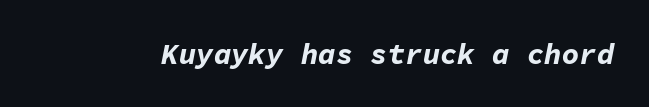
Monospaced: the letters line up in strict vertical columns. Yep, that's italic — everything's leaning. Notice how thick the strokes are: this is what a full bold looks like. Standard letterfit; no display-style spreading of the glyphs.
